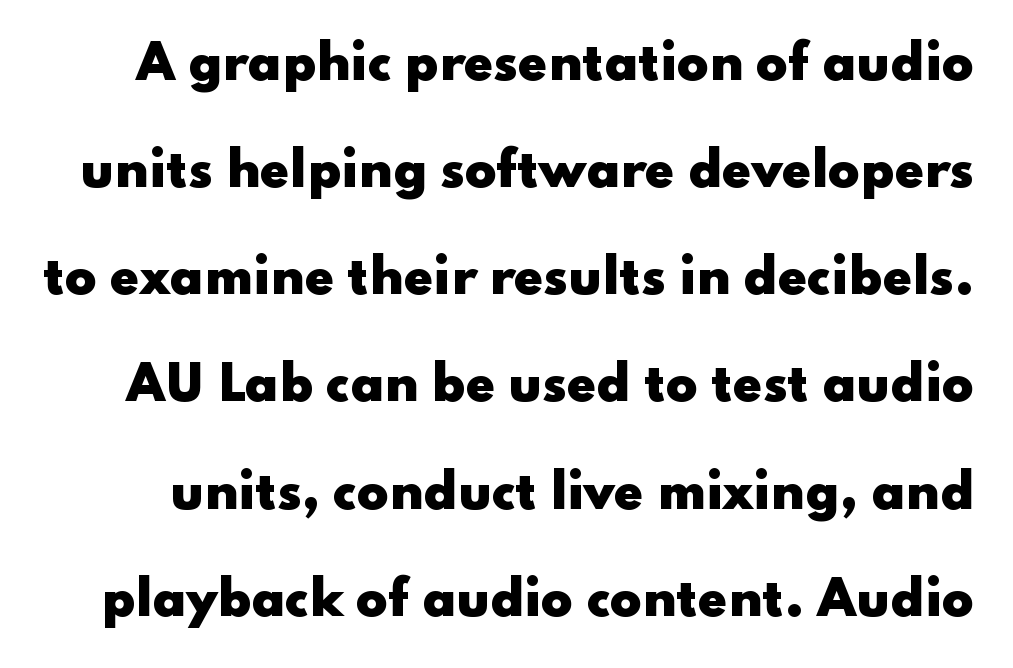
{"serif": "no", "italic": "no", "bold": "yes", "weight": "heavy", "width": "wide", "stroke_contrast": "low", "x_height": "small", "monospaced": "no", "underline": "no", "line_spacing": "loose", "line_spacing_ratio": 2.28, "letter_spacing": "normal", "letter_spacing_em": 0.0, "glyph_px": 47}
